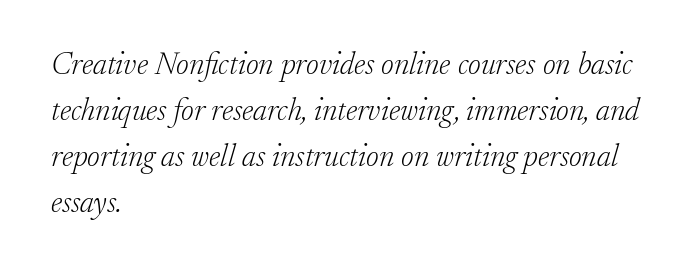
The image shows 31 px light serif type, italic (leaning right); set left-aligned, normal line spacing (1.48x), normal letter spacing, not underlined; low stroke contrast and a small x-height.
